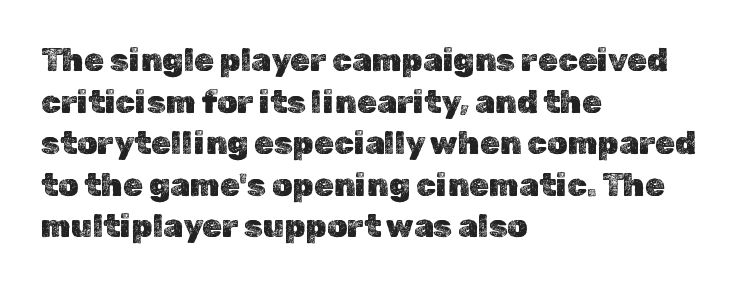
The image shows 32 px text type, upright; set left-aligned, normal line spacing (1.3x), normal letter spacing, not underlined; a medium x-height.
